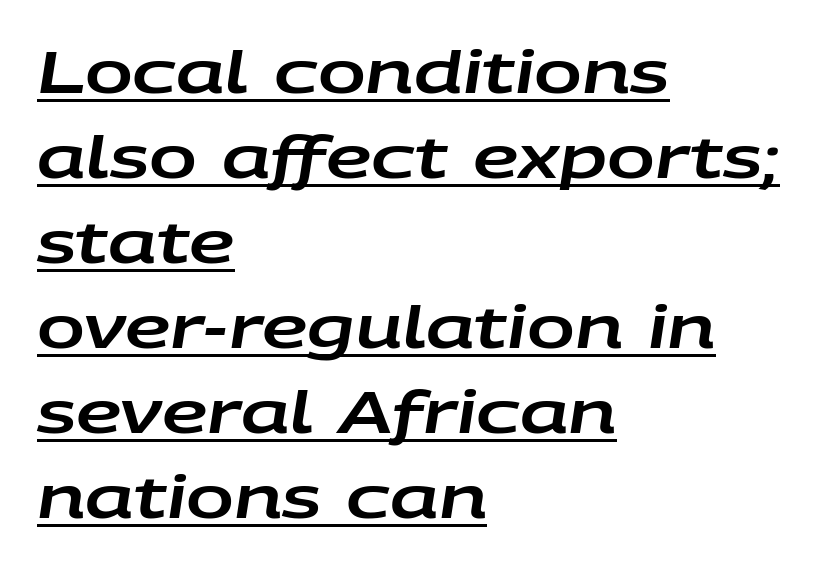
Italic? Definitely — the glyphs are oblique. This sample has the flowing, uneven cadence of proportional lettering. Spacing between characters is what you'd get straight out of the box. A continuous stroke trails under the words, as in a hyperlink. Each line starts at the same left margin while the right side varies.
